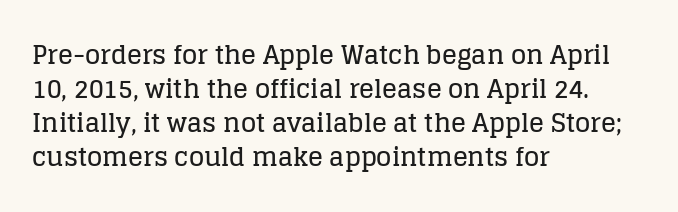
Q: Is the text italic (slanted)? A: No, it is upright.
Q: Is the text underlined? A: No.
Q: How is the paragraph aligned? A: Left-aligned.
Q: Is the spacing between letters normal or unusually wide? A: Normal.
Q: Is the spacing between lines tight, normal or loose? A: Normal.
